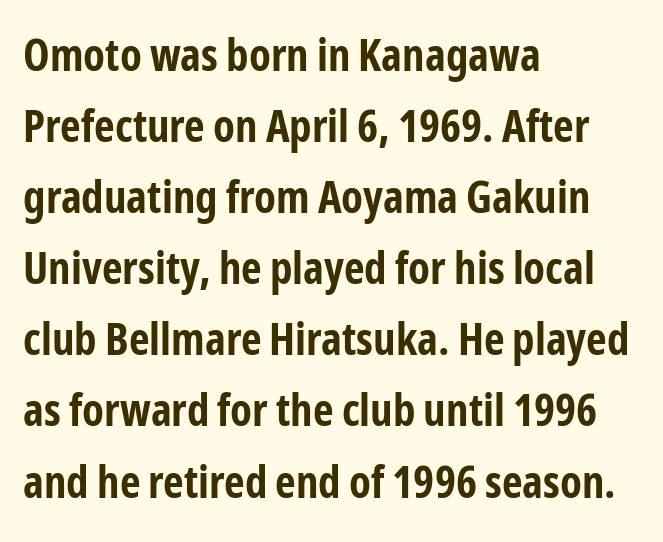
The image shows 45 px bold, condensed sans-serif type, upright; set left-aligned, normal line spacing (1.58x), normal letter spacing, not underlined; low stroke contrast and a medium x-height.
